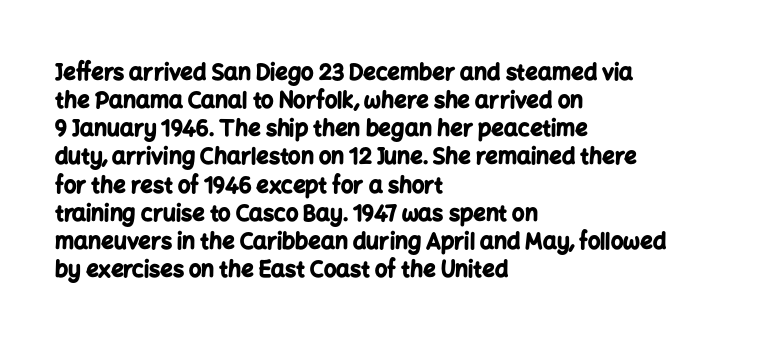
{"italic": "no", "bold": "yes", "underline": "no", "align": "left", "line_spacing": "normal", "line_spacing_ratio": 1.28, "letter_spacing": "normal", "letter_spacing_em": 0.0, "glyph_px": 22}
